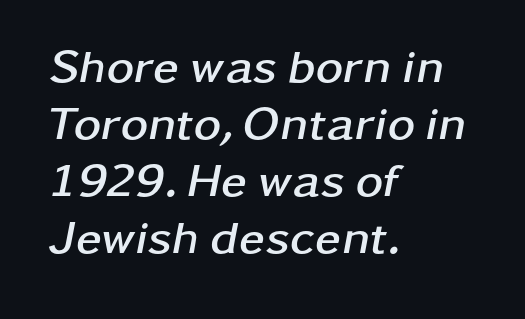
The text carries the slant typical of an italic or oblique font. The passage shown is typed in a proportional face where columns would drift. The gaps between neighbouring characters are ordinary and unremarkable. As a designer I'd log this as weight 700, bold. Just letters on the line, the space beneath them empty.
